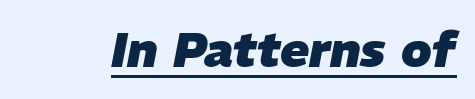
The image shows 48 px heavy type, italic (leaning right); set normal letter spacing, underlined; low stroke contrast and a medium x-height.
